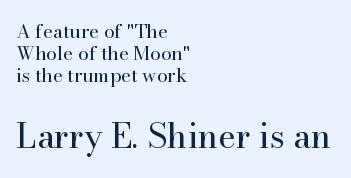
The image shows 34 px regular-weight serif type, upright; set left-aligned, tight line spacing (1.15x), normal letter spacing, not underlined; the second (bottom) block is 1.79x larger; high stroke contrast and a small x-height.
